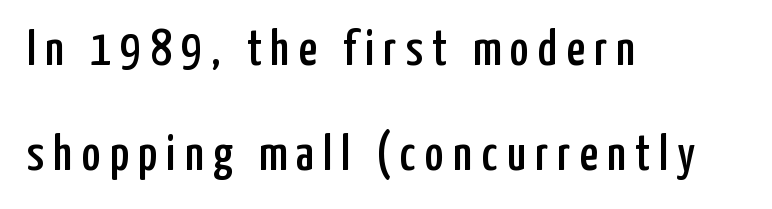
The image shows 51 px condensed sans-serif type, upright; set left-aligned, loose line spacing (2.06x), not underlined; low stroke contrast and a medium x-height.
